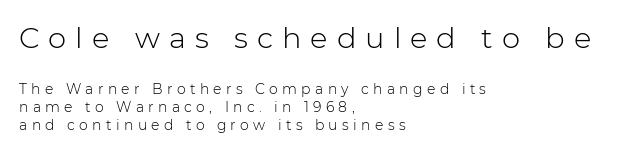
Posture: straight, roman, zero tilt. Vertical stems look standard width or narrower in stroke. Look at the bottom of the vertical strokes: they stop flat, with no serifs. The earlier block is typeset at a bigger size than the later block. The line texture is sparse and dotted thanks to wide tracking. The passage shown is typed in a proportional face where columns would drift.
